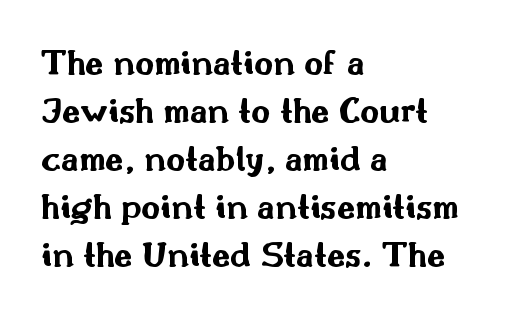
Q: Is the text bold? A: Yes.
Q: Is the text italic (slanted)? A: No, it is upright.
Q: Is the typeface a serif or a sans-serif typeface? A: Sans-serif.
Q: Is the text underlined? A: No.
Q: How is the paragraph aligned? A: Left-aligned.
Q: Is the spacing between letters normal or unusually wide? A: Normal.
Q: Is the spacing between lines tight, normal or loose? A: Normal.
Q: Width (condensed, normal, or wide)? A: Wide.
Q: Stroke contrast? A: Medium.
Q: x-height? A: Small.
Q: Monospaced? A: No.
